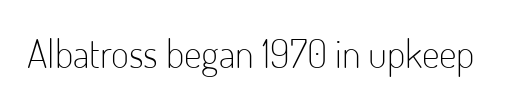
Stroke terminals: plain, sans-serif. The face used here is proportionally spaced, like ordinary book or web type. Posture: vertical. Unmarked baselines from the first word to the last. Heft: none added — not bold. Here the glyphs are tracked normally, forming tight word shapes.
